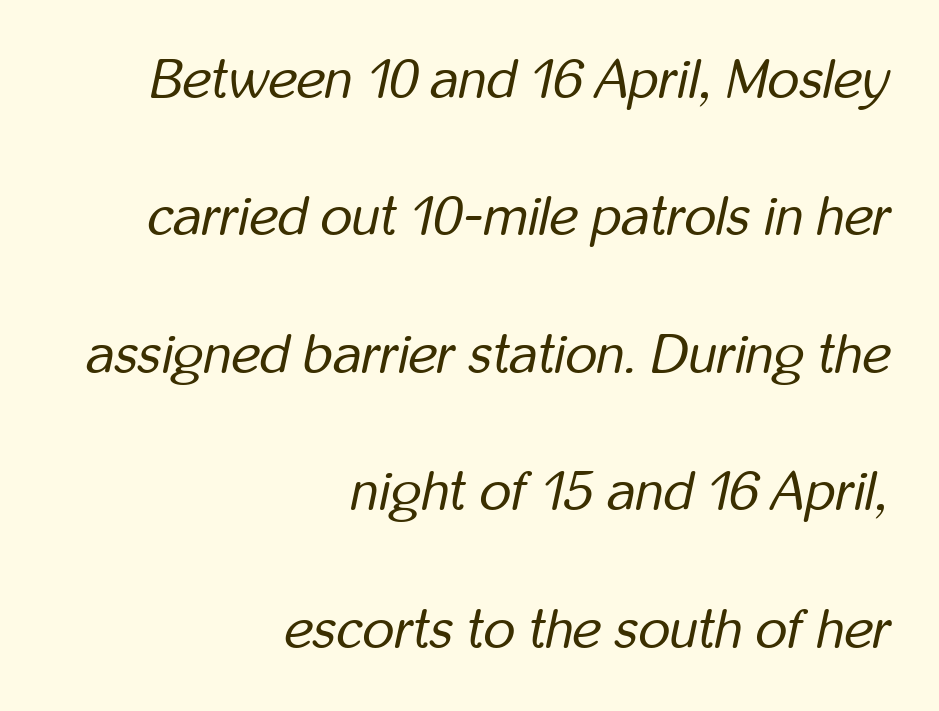
Q: Is the text bold? A: No.
Q: Is the text italic (slanted)? A: Yes, it leans right by about 12 degrees.
Q: Is the text underlined? A: No.
Q: How is the paragraph aligned? A: Right-aligned.
Q: Is the spacing between letters normal or unusually wide? A: Normal.
Q: Is the spacing between lines tight, normal or loose? A: Loose.
Q: Width (condensed, normal, or wide)? A: Condensed.
Q: Stroke contrast? A: Low.
Q: x-height? A: Medium.
Q: Monospaced? A: No.
